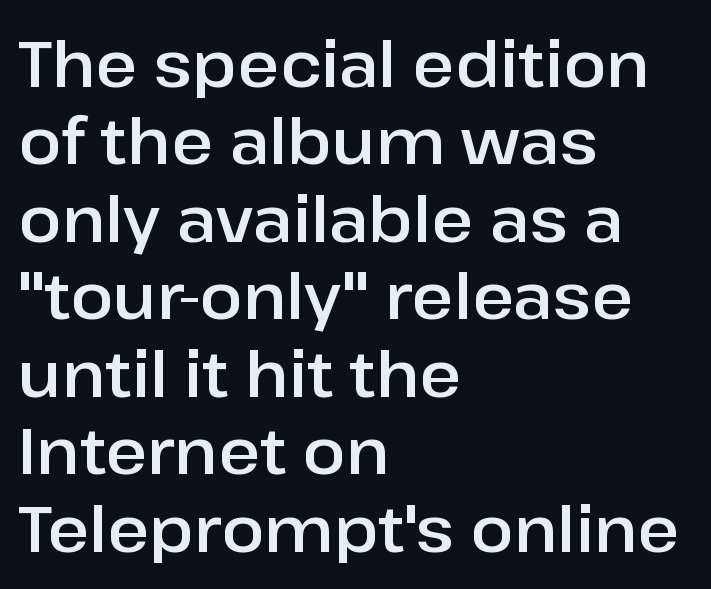
The image shows 64 px sans-serif type, upright; set left-aligned, line spacing 1.21x, normal letter spacing, not underlined; low stroke contrast and a medium x-height.
